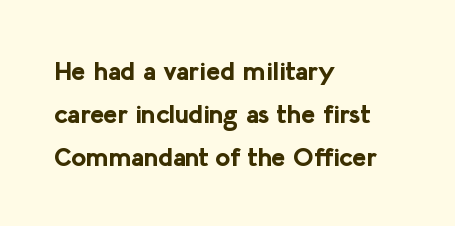
The image shows 26 px bold type, upright; set left-aligned, normal line spacing (1.65x), normal letter spacing, not underlined.
